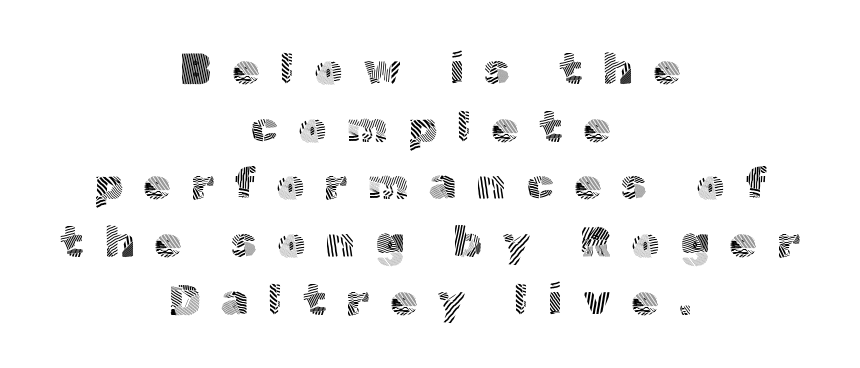
Unbolded letterforms with no extra heft. You can tell it's not italic because the verticals are truly vertical. A student would call this center alignment; a typographer would say set centered. Clear beneath every line of the passage.
